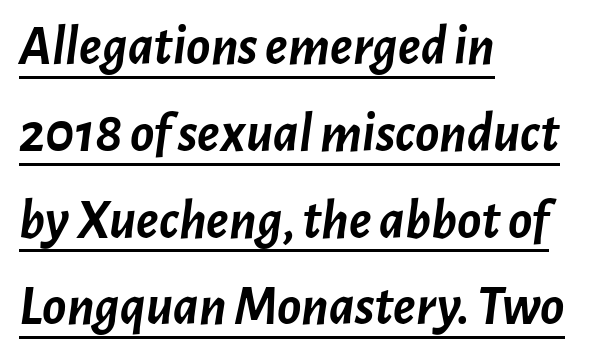
Posture: slanted. Each line of the rendering has a horizontal stroke beneath the glyphs. One-word summary of the alignment: left. Character widths vary here, with narrow letters taking less room than wide ones.
